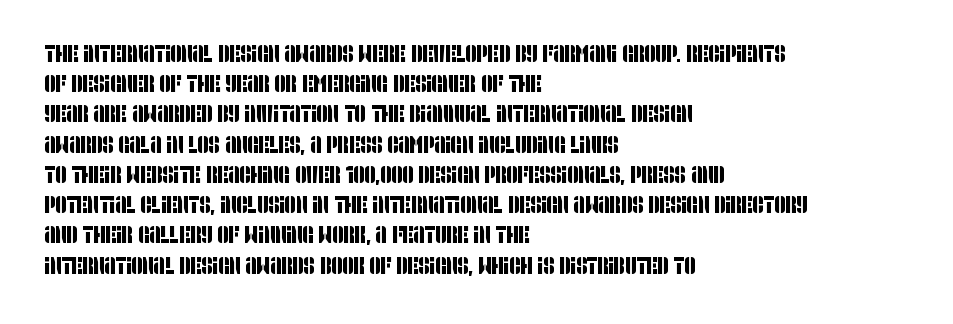
{"underline": "no", "align": "left", "line_spacing": "normal", "line_spacing_ratio": 1.26, "letter_spacing": "normal", "letter_spacing_em": 0.0, "glyph_px": 24}
